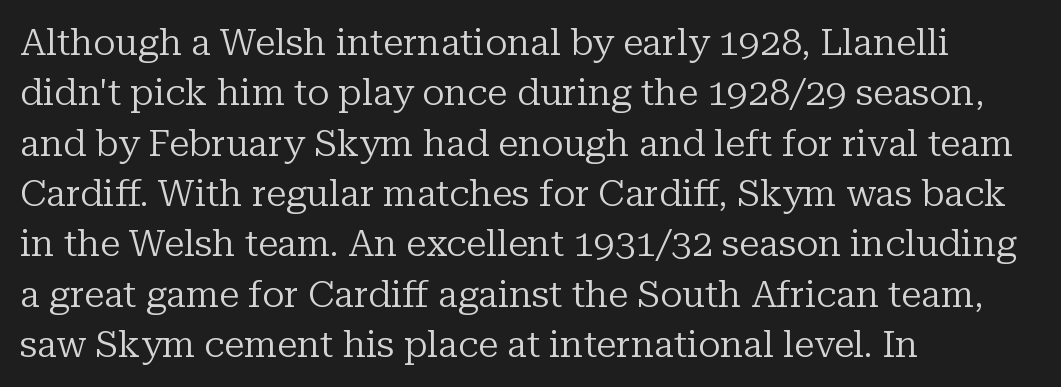
{"serif": "yes", "italic": "no", "bold": "no", "weight": "regular", "width": "normal", "stroke_contrast": "low", "x_height": "medium", "monospaced": "no", "underline": "no", "align": "left", "line_spacing": "normal", "line_spacing_ratio": 1.36, "letter_spacing": "normal", "letter_spacing_em": 0.0, "glyph_px": 37}
